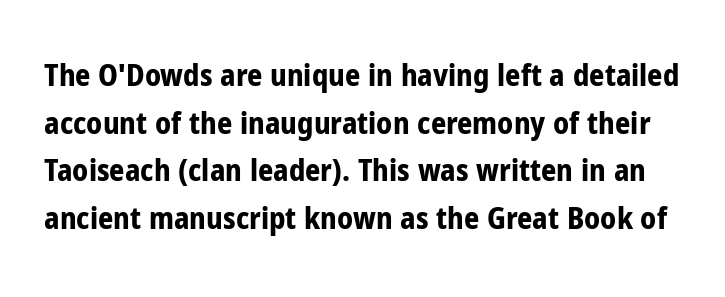
{"serif": "no", "italic": "no", "bold": "yes", "weight": "bold", "width": "condensed", "stroke_contrast": "low", "x_height": "medium", "monospaced": "no", "underline": "no", "line_spacing": "normal", "line_spacing_ratio": 1.59, "letter_spacing": "normal", "letter_spacing_em": 0.0, "glyph_px": 30}
